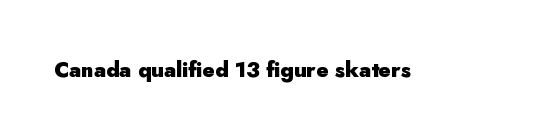
The letterforms sit shoulder to shoulder at normal distance. These lines were composed using upright roman letters. Check the space under the baseline: it is left empty. The sample has been set heavy, in full bold.
